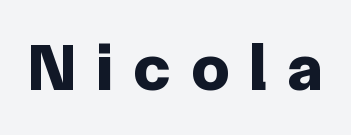
The foot of each line stays bare and open. Compared with typical body copy, the letter spacing here is much looser. Think of a printed novel: that variable character pitch is what you see here. Type style note: lacks serifs. Summary of weight: heavy, a full bold.
